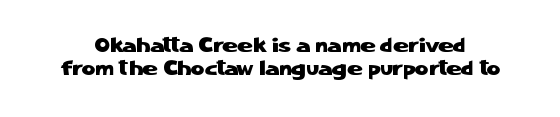
The image shows 21 px text type, upright; set tight line spacing (1.08x), normal letter spacing, not underlined.
